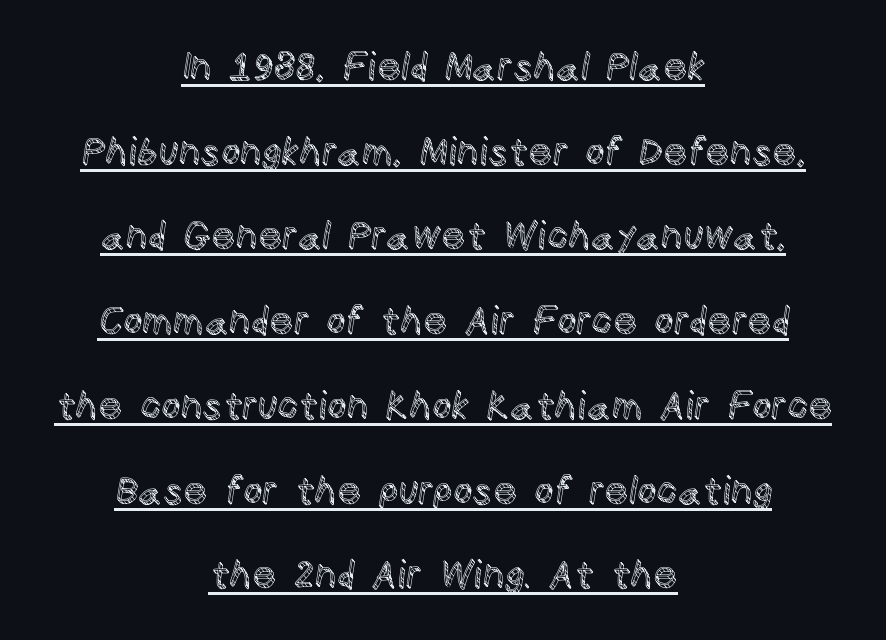
Q: Is the text italic (slanted)? A: Yes.
Q: Is the text underlined? A: Yes.
Q: How is the paragraph aligned? A: Centered.
Q: Is the spacing between letters normal or unusually wide? A: Normal.
Q: Is the spacing between lines tight, normal or loose? A: Loose.
Q: Width (condensed, normal, or wide)? A: Normal.
Q: x-height? A: Large.
Q: Monospaced? A: No.
